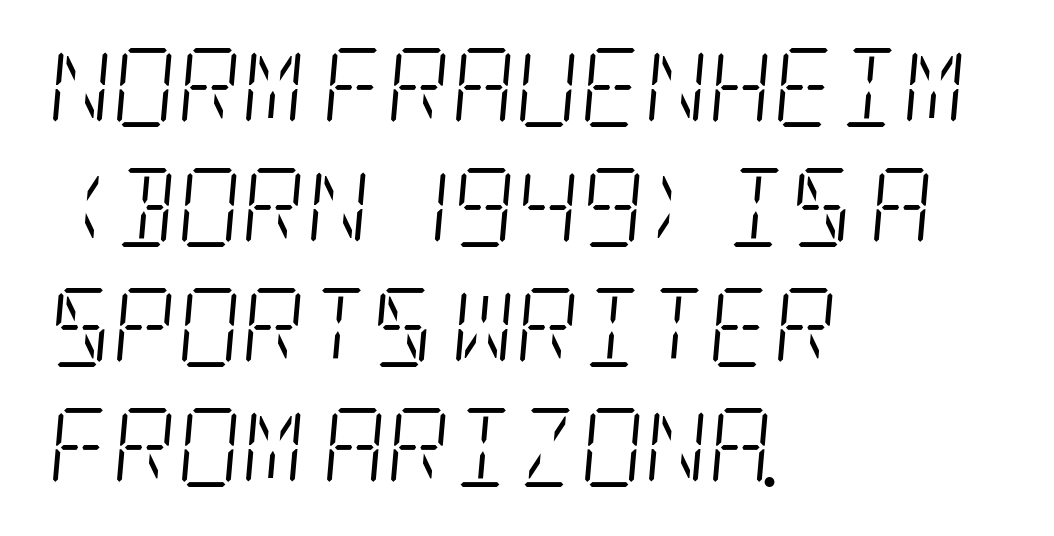
{"serif": "yes", "italic": "yes", "lean": "right", "slant_degrees": 5, "bold": "no", "weight": "light", "width": "condensed", "stroke_contrast": "low", "x_height": "large", "underline": "no", "align": "left", "line_spacing": "normal", "line_spacing_ratio": 1.52, "letter_spacing": "normal", "letter_spacing_em": 0.0, "glyph_px": 79}
